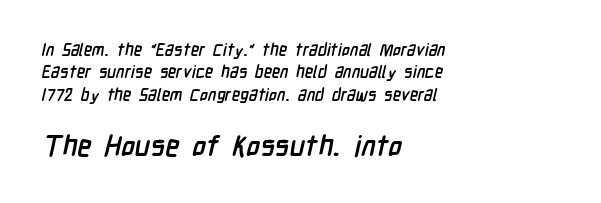
{"serif": "no", "bold": "yes", "weight": "semibold", "width": "condensed", "stroke_contrast": "low", "x_height": "medium", "monospaced": "no", "underline": "no", "align": "left", "line_spacing": "normal", "line_spacing_ratio": 1.31, "letter_spacing": "normal", "letter_spacing_em": 0.0, "larger_block": "second", "size_ratio": 1.71, "glyph_px": 29}
